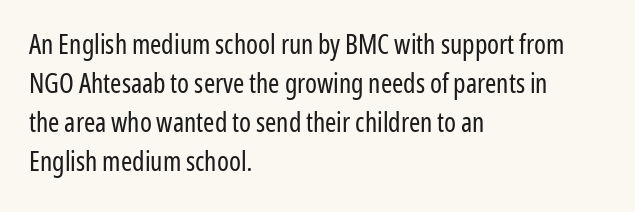
Nothing heavy about these letters — not bold at all. The block of text has a typical density, with ordinary space between rows. Posture: straight, roman, zero tilt. Quick note: underline off. The letterforms sit shoulder to shoulder at normal distance.
